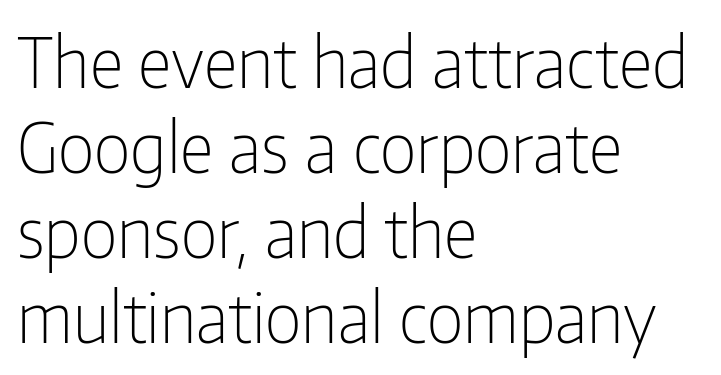
{"serif": "no", "italic": "no", "bold": "no", "weight": "light", "width": "condensed", "stroke_contrast": "low", "x_height": "medium", "monospaced": "no", "underline": "no", "align": "left", "line_spacing": "normal", "line_spacing_ratio": 1.25, "letter_spacing": "normal", "letter_spacing_em": 0.0, "glyph_px": 68}
